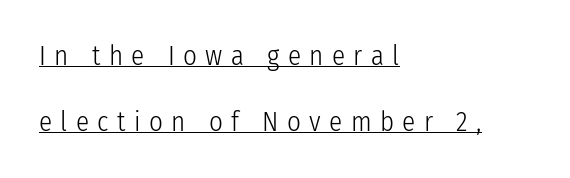
Posture: upright roman. Each word looks stretched out because of the extra space between its letters. Leftover space on each line is placed entirely after the last word. Compared with a typical body face, this is equally light or lighter still. If you measured baseline to baseline, you'd find a long distance. The lettering is marked with a stroke running underneath it.
